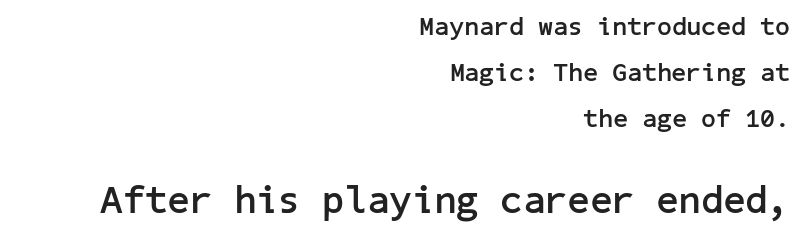
{"serif": "no", "italic": "no", "bold": "yes", "weight": "semibold", "width": "normal", "stroke_contrast": "low", "x_height": "medium", "underline": "no", "align": "right", "line_spacing_ratio": 1.77, "letter_spacing": "normal", "letter_spacing_em": 0.0, "larger_block": "second", "size_ratio": 1.5, "glyph_px": 39}
